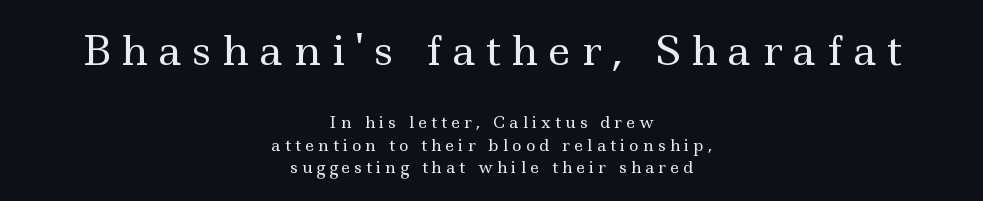
No letter is thick-stroked: the sample isn't bold. Here the designer chose a conventional face with non-uniform glyph widths. Each new line begins a customary step beneath the previous one. This rendering widens character spacing well past its baseline value.
